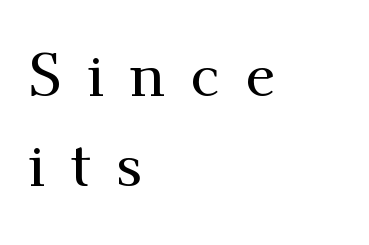
Character widths vary here, with narrow letters taking less room than wide ones. Compared with a centered layout, this one pins lines to the left instead. The type is letterspaced generously, with wide tracking. These lines sit exactly where default settings would place them. The face used here is seriffed, in the tradition of book romans. Characters remain perfectly vertical along every line.
